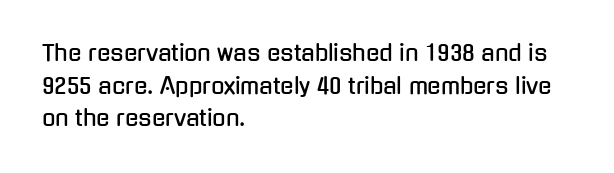
The image shows 22 px text type, upright; set left-aligned, normal line spacing (1.48x), normal letter spacing, not underlined.
